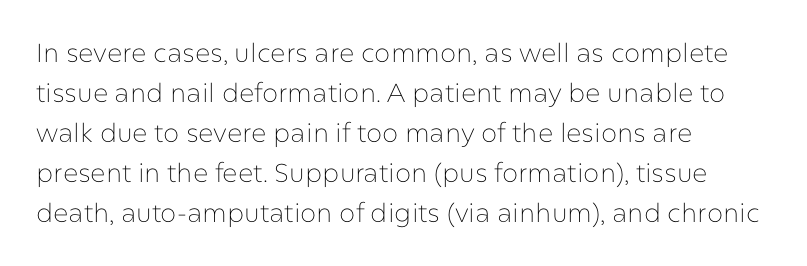
{"italic": "no", "bold": "no", "underline": "no", "align": "left", "line_spacing": "normal", "line_spacing_ratio": 1.54, "letter_spacing": "normal", "letter_spacing_em": 0.0, "glyph_px": 26}
